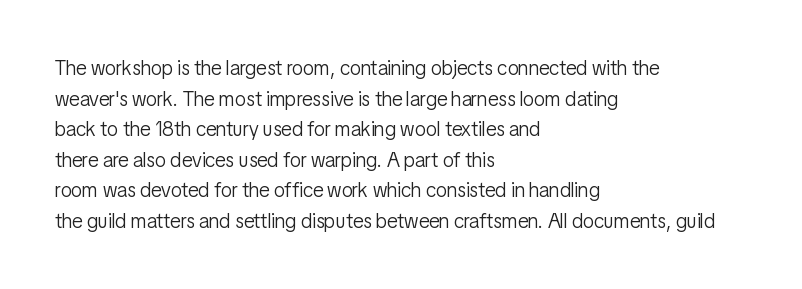
{"italic": "no", "bold": "no", "underline": "no", "align": "left", "line_spacing": "normal", "line_spacing_ratio": 1.53, "letter_spacing": "normal", "letter_spacing_em": 0.0, "glyph_px": 20}
